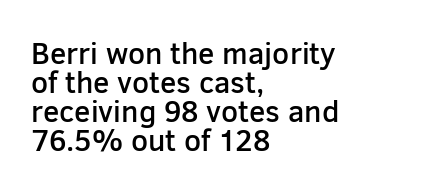
If you measured baseline to baseline, you'd find a short distance. This sample has the flowing, uneven cadence of proportional lettering. I'd describe the lettering as semibold — firm but not a full bold. Check under the words: just untouched page. The passage shown has conventional tracking throughout.
